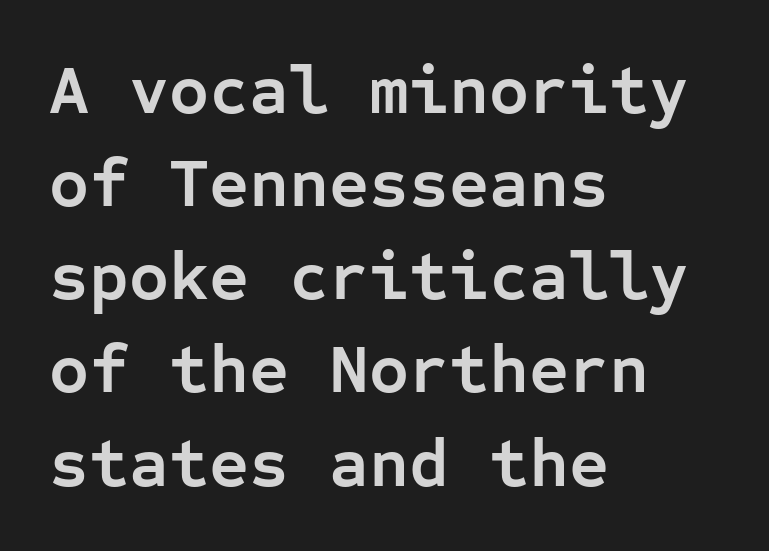
The image shows 69 px semibold sans-serif type, upright, monospaced; set left-aligned, normal line spacing (1.35x), normal letter spacing, not underlined; low stroke contrast and a medium x-height.
